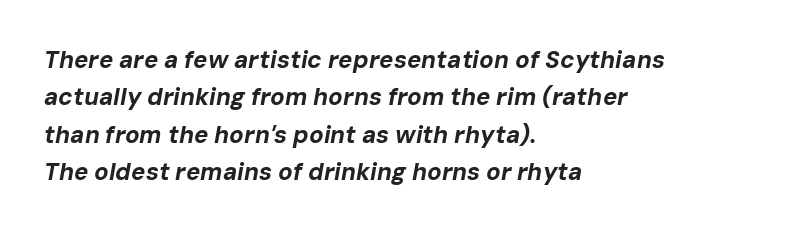
Q: Is the text bold? A: Yes.
Q: Is the text italic (slanted)? A: Yes, it leans right by about 10 degrees.
Q: Is the text underlined? A: No.
Q: How is the paragraph aligned? A: Left-aligned.
Q: Is the spacing between letters normal or unusually wide? A: Normal.
Q: Is the spacing between lines tight, normal or loose? A: Normal.
